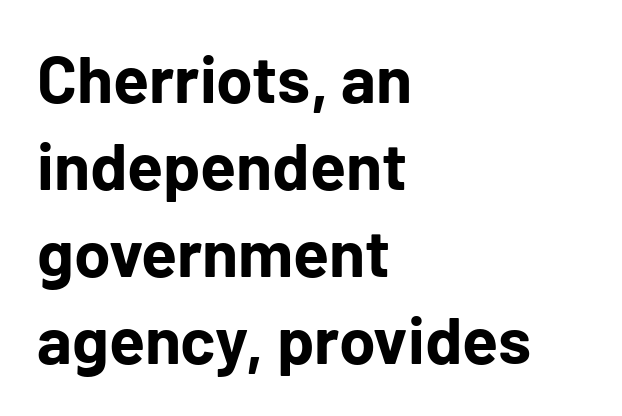
The image shows 66 px bold sans-serif type, upright; set left-aligned, normal line spacing (1.32x), normal letter spacing, not underlined; low stroke contrast and a medium x-height.
